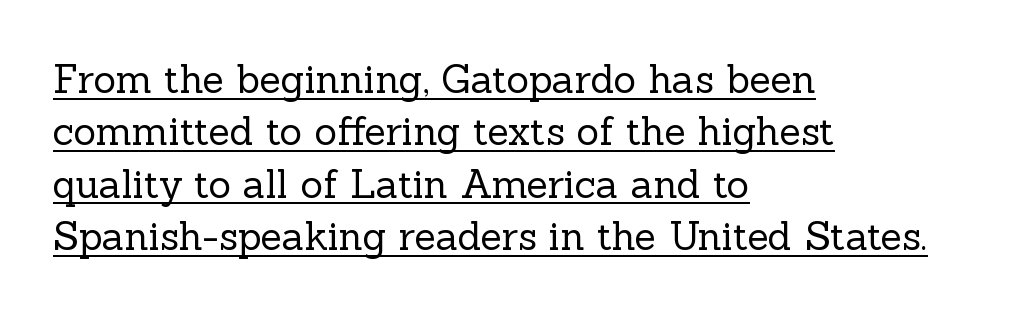
Q: Is the text bold? A: No.
Q: Is the text italic (slanted)? A: No, it is upright.
Q: Is the typeface a serif or a sans-serif typeface? A: Serif.
Q: Is the text underlined? A: Yes.
Q: How is the paragraph aligned? A: Left-aligned.
Q: Is the spacing between letters normal or unusually wide? A: Normal.
Q: Is the spacing between lines tight, normal or loose? A: Normal.
Q: Width (condensed, normal, or wide)? A: Normal.
Q: x-height? A: Medium.
Q: Monospaced? A: No.
